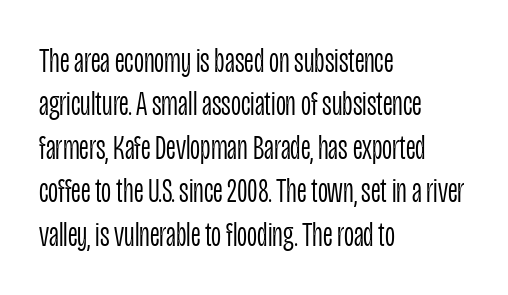
Q: Is the text bold? A: No.
Q: Is the text italic (slanted)? A: No, it is upright.
Q: Is the typeface a serif or a sans-serif typeface? A: Sans-serif.
Q: Is the text underlined? A: No.
Q: How is the paragraph aligned? A: Left-aligned.
Q: Is the spacing between letters normal or unusually wide? A: Normal.
Q: Width (condensed, normal, or wide)? A: Condensed.
Q: Stroke contrast? A: Low.
Q: x-height? A: Large.
Q: Monospaced? A: No.
